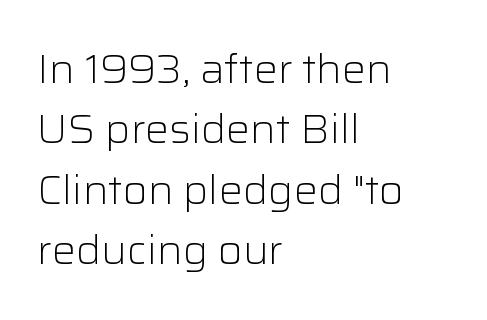
These lines are rendered in a variable-pitch font. A typesetter would label this face a sans. Between one letter and the next there's only the usual sliver of space. No chunkiness to these letters — they're not bold. A normal amount of white space separates one row of letters from the next.
